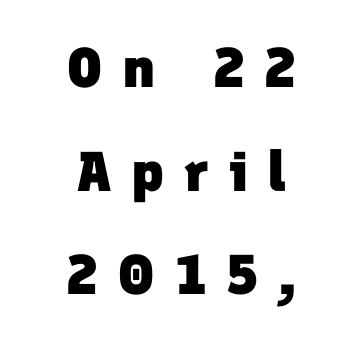
The image shows 56 px heavy sans-serif type; set centered, line spacing 1.85x, unusually wide letter spacing (+0.36 em), not underlined; low stroke contrast and a medium x-height.
